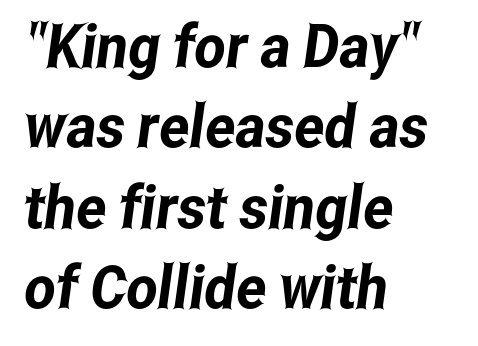
Q: Is the typeface a serif or a sans-serif typeface? A: Sans-serif.
Q: Is the text underlined? A: No.
Q: How is the paragraph aligned? A: Left-aligned.
Q: Is the spacing between letters normal or unusually wide? A: Normal.
Q: Is the spacing between lines tight, normal or loose? A: Normal.
Q: Width (condensed, normal, or wide)? A: Condensed.
Q: Stroke contrast? A: Low.
Q: x-height? A: Medium.
Q: Monospaced? A: No.
